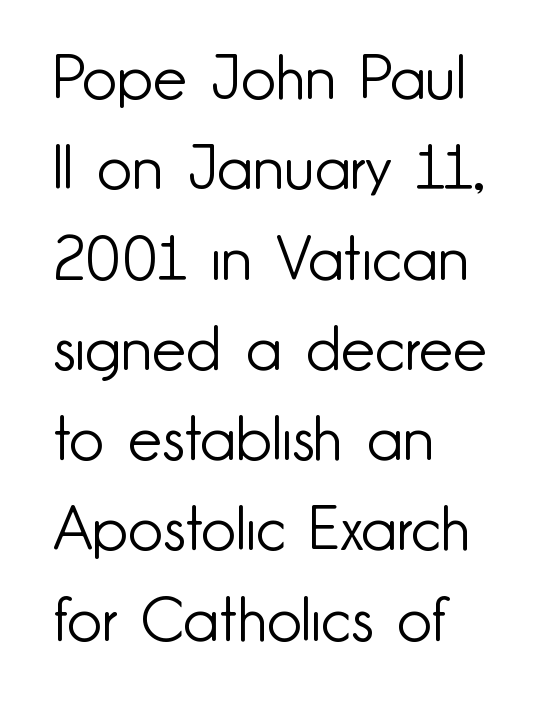
The image shows 61 px light sans-serif type, upright; set left-aligned, normal line spacing (1.48x), normal letter spacing, not underlined; low stroke contrast and a small x-height.
